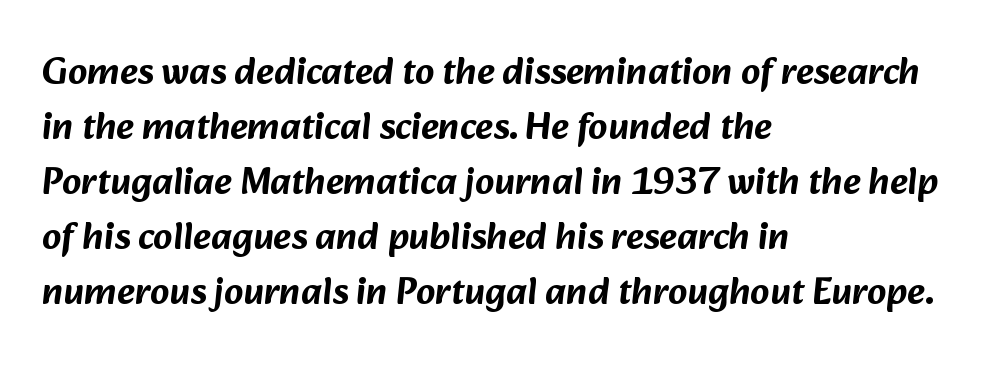
Q: Is the typeface a serif or a sans-serif typeface? A: Sans-serif.
Q: Is the text underlined? A: No.
Q: How is the paragraph aligned? A: Left-aligned.
Q: Is the spacing between letters normal or unusually wide? A: Normal.
Q: Is the spacing between lines tight, normal or loose? A: Normal.
Q: Width (condensed, normal, or wide)? A: Normal.
Q: Stroke contrast? A: Low.
Q: x-height? A: Medium.
Q: Monospaced? A: No.
